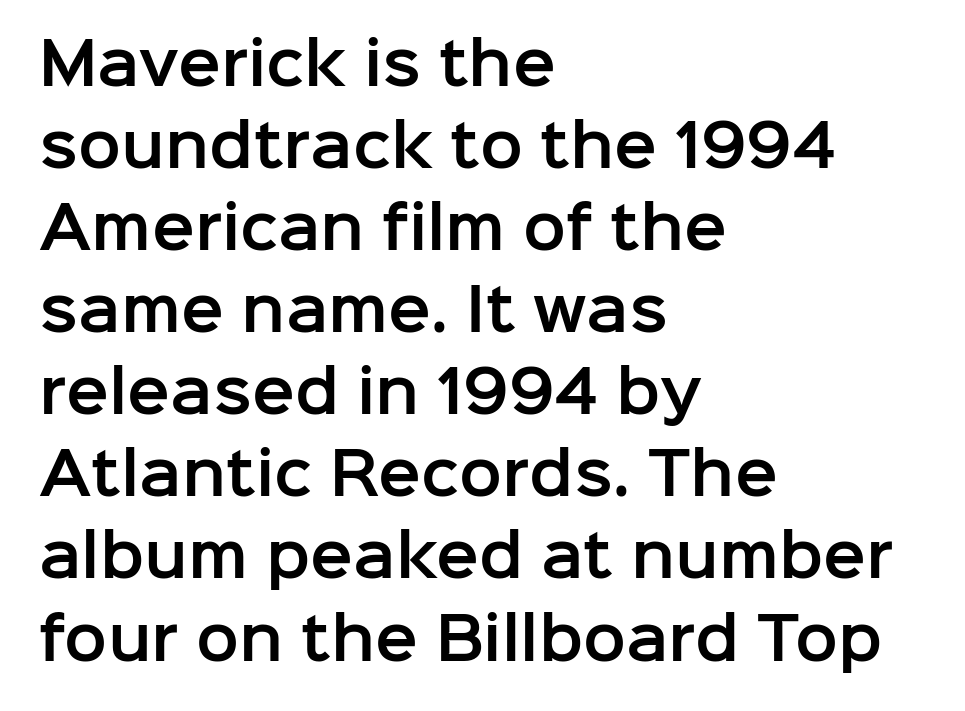
Q: Is the text italic (slanted)? A: No, it is upright.
Q: Is the typeface a serif or a sans-serif typeface? A: Sans-serif.
Q: Is the text underlined? A: No.
Q: How is the paragraph aligned? A: Left-aligned.
Q: Is the spacing between letters normal or unusually wide? A: Normal.
Q: Is the spacing between lines tight, normal or loose? A: Normal.
Q: Width (condensed, normal, or wide)? A: Normal.
Q: Stroke contrast? A: Low.
Q: x-height? A: Medium.
Q: Monospaced? A: No.
